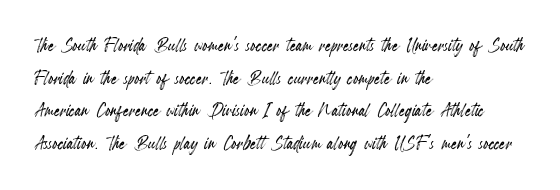
{"underline": "no", "align": "left", "line_spacing": "normal", "line_spacing_ratio": 1.42, "letter_spacing": "normal", "letter_spacing_em": 0.0, "glyph_px": 23}
